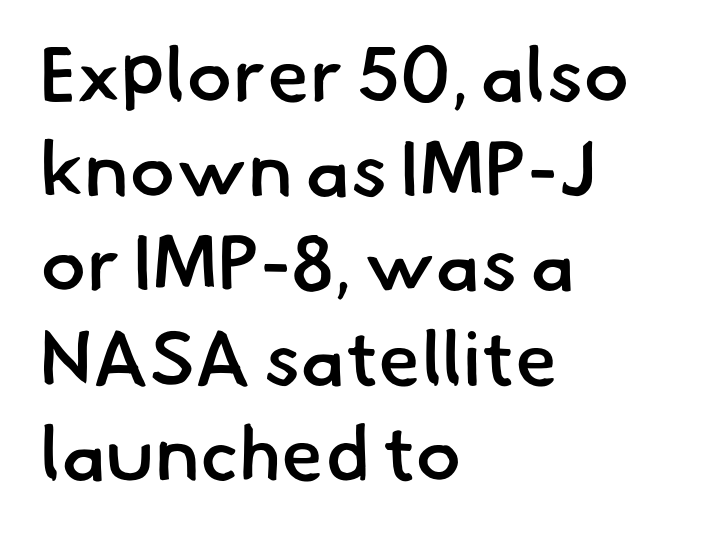
{"serif": "no", "bold": "semi", "weight": "semibold", "width": "normal", "stroke_contrast": "low", "x_height": "small", "monospaced": "no", "underline": "no", "align": "left", "line_spacing_ratio": 1.23, "letter_spacing": "normal", "letter_spacing_em": 0.0, "glyph_px": 77}
